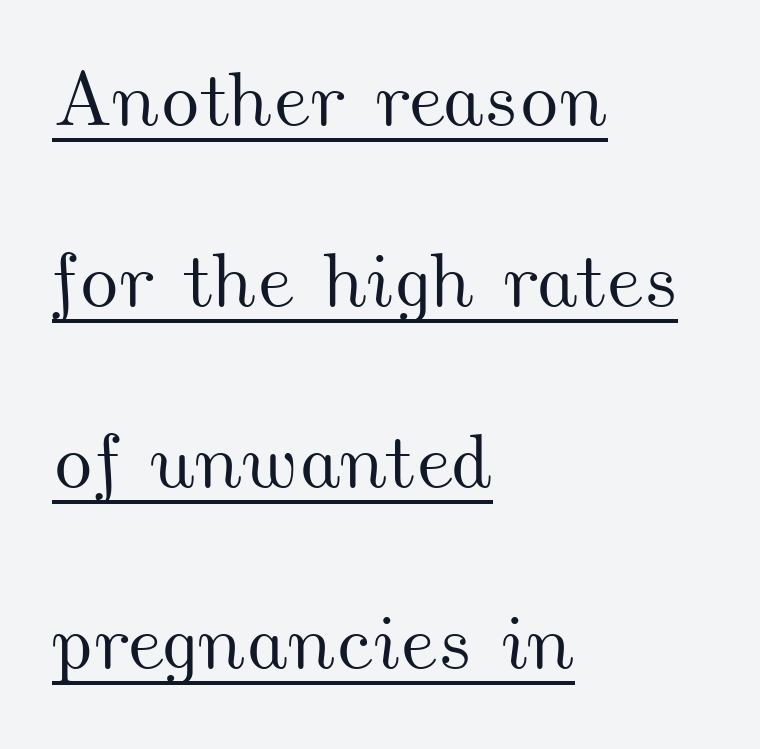
The image shows 77 px wide type; set left-aligned, loose line spacing (2.35x), normal letter spacing, underlined; medium stroke contrast and a small x-height.
